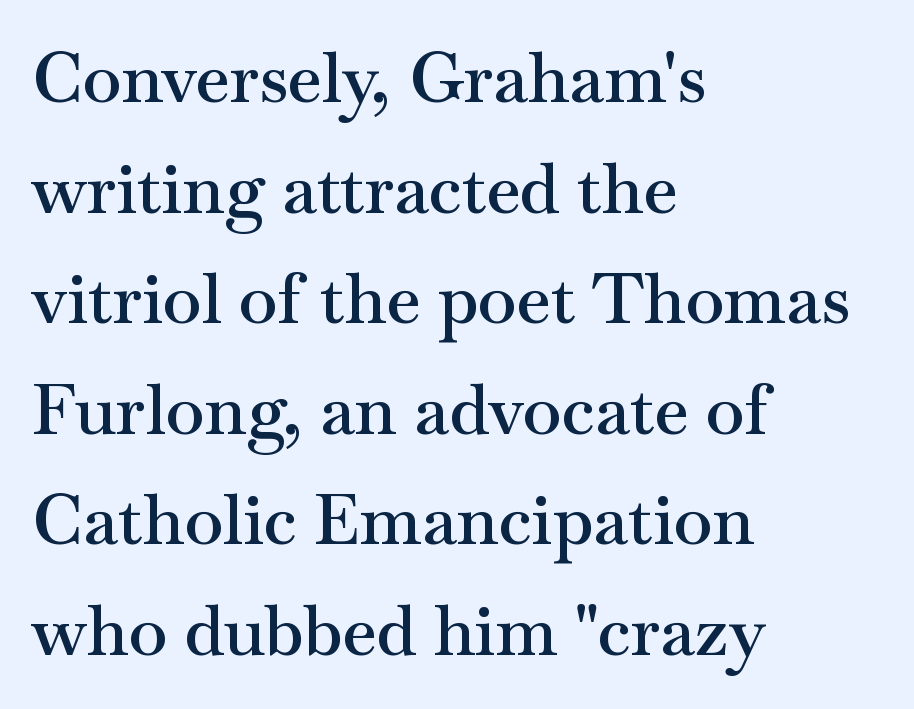
{"serif": "yes", "italic": "no", "bold": "semi", "weight": "semibold", "width": "wide", "stroke_contrast": "medium", "x_height": "small", "monospaced": "no", "underline": "no", "align": "left", "line_spacing": "normal", "line_spacing_ratio": 1.58, "letter_spacing": "normal", "letter_spacing_em": 0.0, "glyph_px": 70}
